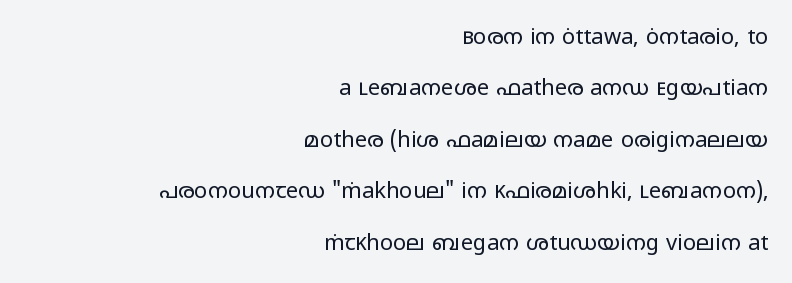
{"italic": "no", "bold": "no", "underline": "no", "align": "right", "line_spacing": "loose", "line_spacing_ratio": 2.34, "letter_spacing": "normal", "letter_spacing_em": 0.0, "glyph_px": 22}
